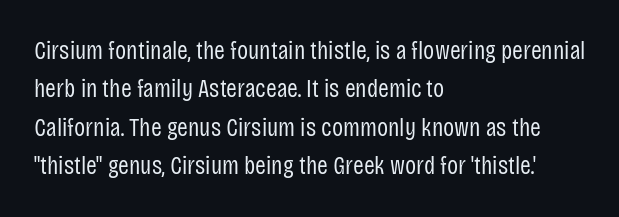
The image shows 26 px text type, upright; set left-aligned, normal line spacing (1.48x), normal letter spacing, not underlined.
